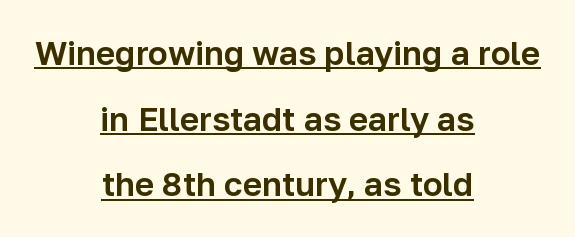
Q: Is the text italic (slanted)? A: No, it is upright.
Q: Is the typeface a serif or a sans-serif typeface? A: Sans-serif.
Q: Is the text underlined? A: Yes.
Q: How is the paragraph aligned? A: Centered.
Q: Is the spacing between letters normal or unusually wide? A: Normal.
Q: Is the spacing between lines tight, normal or loose? A: Loose.
Q: Width (condensed, normal, or wide)? A: Normal.
Q: Stroke contrast? A: Low.
Q: x-height? A: Medium.
Q: Monospaced? A: No.
